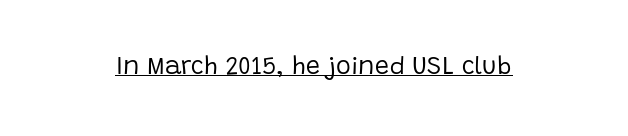
Q: Is the text bold? A: No.
Q: Is the text italic (slanted)? A: No, it is upright.
Q: Is the text underlined? A: Yes.
Q: Is the spacing between letters normal or unusually wide? A: Normal.
